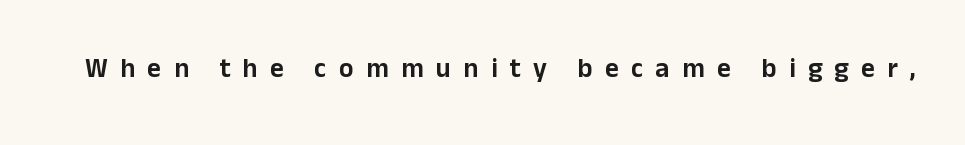
The image shows 27 px text type, upright; set unusually wide letter spacing (+0.46 em), not underlined.
